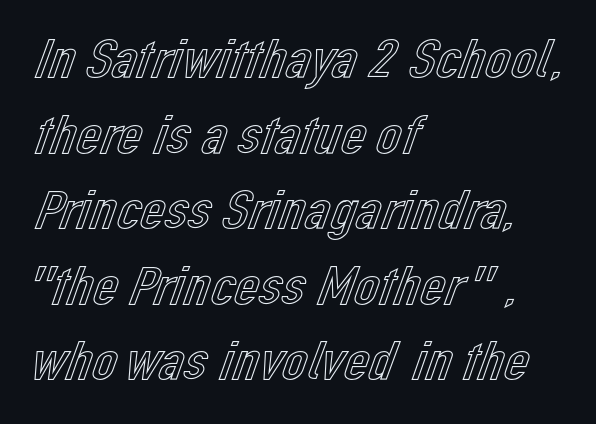
{"width": "normal", "x_height": "medium", "monospaced": "no", "underline": "no", "align": "left", "line_spacing": "normal", "line_spacing_ratio": 1.35, "letter_spacing": "normal", "letter_spacing_em": 0.0, "glyph_px": 56}
